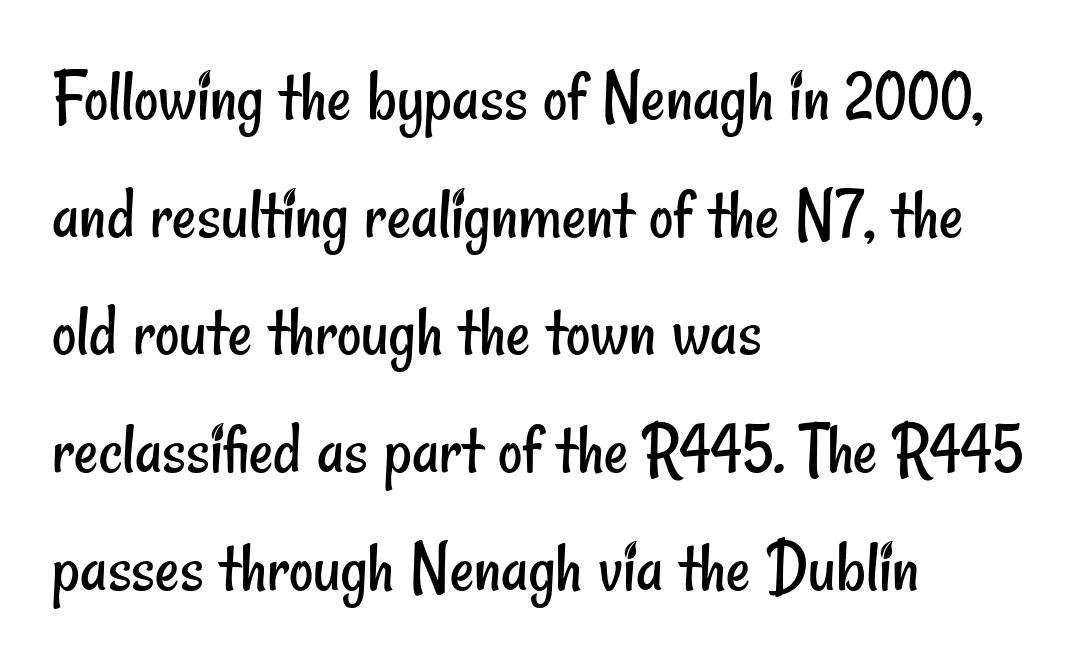
Vertical spacing — default. Proportional: the letters do not fall into vertical columns. Each word holds together tightly as a unit, with standard inter-letter gaps. Ink coverage per letter is moderate at most.
